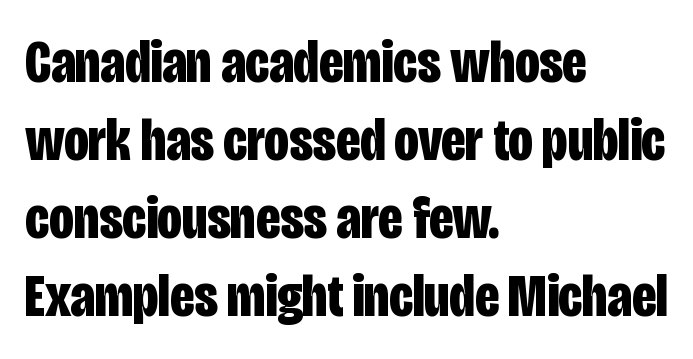
{"serif": "no", "italic": "no", "bold": "yes", "weight": "bold", "width": "condensed", "stroke_contrast": "low", "x_height": "large", "monospaced": "no", "underline": "no", "align": "left", "line_spacing": "normal", "line_spacing_ratio": 1.28, "letter_spacing": "normal", "letter_spacing_em": 0.0, "glyph_px": 61}
